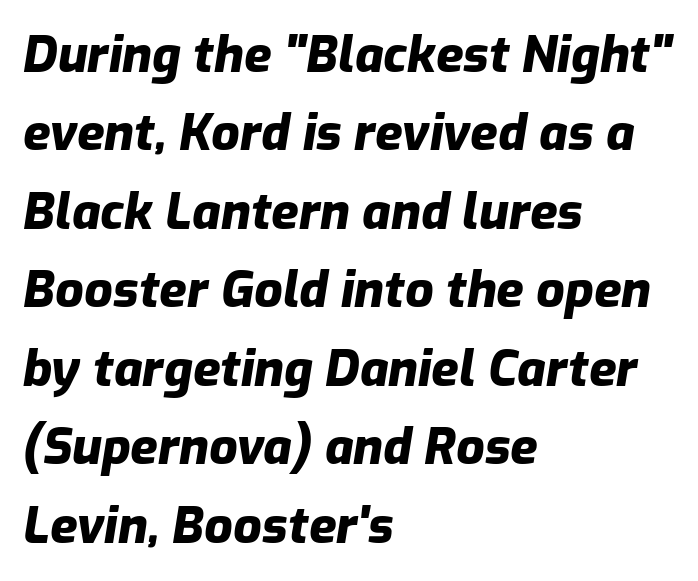
This is heavy type, rendered in bold. Casual observation: everything's shoved over to the left. This rendering leaves character spacing at its baseline value. Characters are canted at an angle relative to the baseline's perpendicular.
